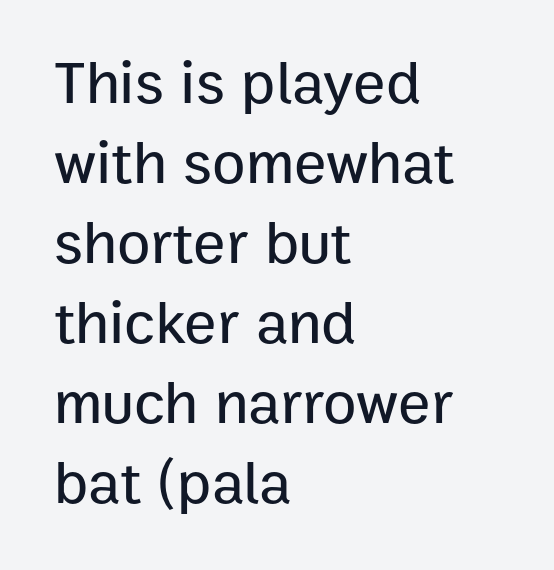
These lines are composed in type without serifs. Interline gaps are of average width in this sample. The lettering stays uniformly vertical, giving the passage a roman look. Horizontal alignment here is leftward, the default for most running prose. Here the designer chose a conventional face with non-uniform glyph widths.
